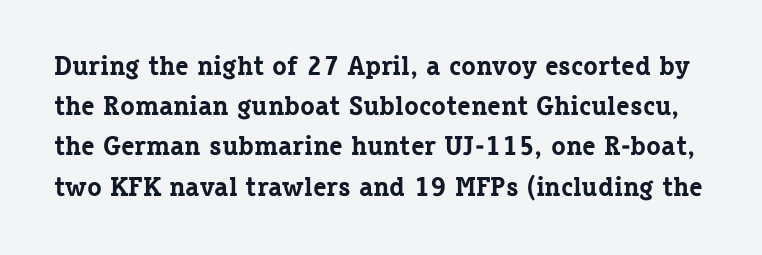
Q: Is the text bold? A: Yes.
Q: Is the text italic (slanted)? A: No, it is upright.
Q: Is the text underlined? A: No.
Q: Is the spacing between letters normal or unusually wide? A: Normal.
Q: Is the spacing between lines tight, normal or loose? A: Normal.
